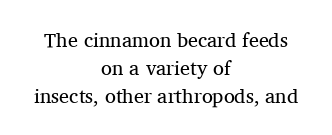
Characters remain perfectly vertical along every line. The rows are spaced the way most documents space them. Does extra space separate the letters? No, they use regular spacing. Alignment: centered. Beneath every word, the page is bare.
